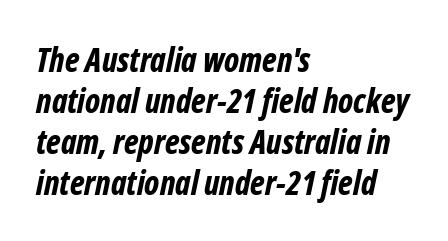
Q: Is the text bold? A: Yes.
Q: Is the text italic (slanted)? A: Yes, it leans right by about 12 degrees.
Q: Is the text underlined? A: No.
Q: How is the paragraph aligned? A: Left-aligned.
Q: Is the spacing between letters normal or unusually wide? A: Normal.
Q: Width (condensed, normal, or wide)? A: Condensed.
Q: Stroke contrast? A: Low.
Q: x-height? A: Medium.
Q: Monospaced? A: No.
